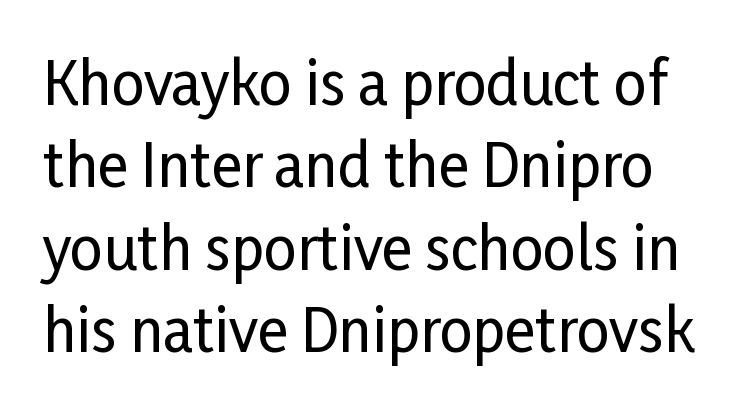
Does the lettering tilt? It doesn't — this is upright. Is this a fixed-width face? No — the glyphs have proportional, varying widths. Spacing between characters is what you'd get straight out of the box. Type style note: lacks serifs. The string is rendered with underlining switched off. The space between consecutive lines is moderate.
